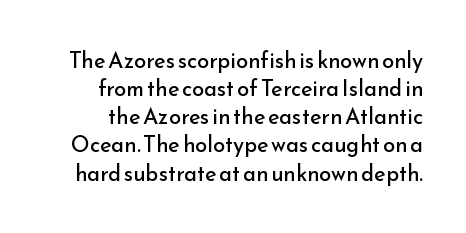
Q: Is the text bold? A: No.
Q: Is the text italic (slanted)? A: No, it is upright.
Q: Is the text underlined? A: No.
Q: Is the spacing between letters normal or unusually wide? A: Normal.
Q: Is the spacing between lines tight, normal or loose? A: Normal.
